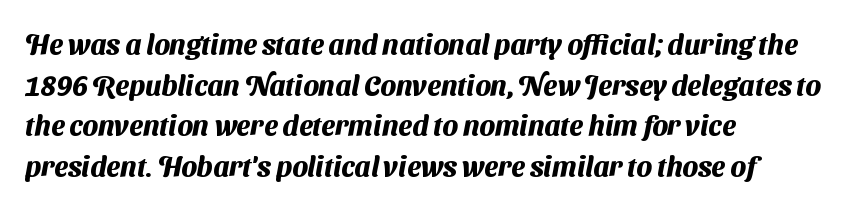
Q: Is the text bold? A: Yes.
Q: Is the typeface a serif or a sans-serif typeface? A: Sans-serif.
Q: Is the text underlined? A: No.
Q: How is the paragraph aligned? A: Left-aligned.
Q: Is the spacing between letters normal or unusually wide? A: Normal.
Q: Is the spacing between lines tight, normal or loose? A: Normal.
Q: Width (condensed, normal, or wide)? A: Normal.
Q: Stroke contrast? A: Medium.
Q: x-height? A: Medium.
Q: Monospaced? A: No.
